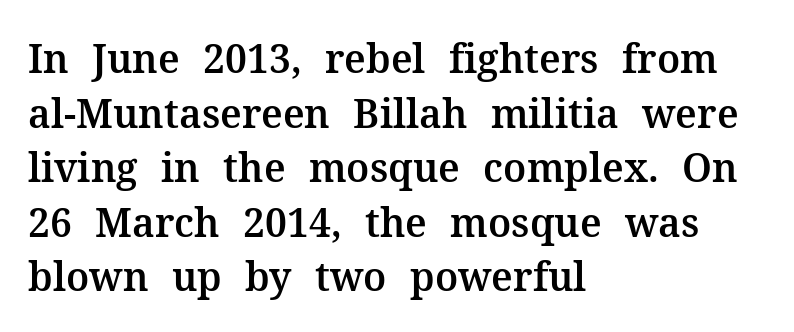
The image shows 39 px serif type, upright; set left-aligned, normal line spacing (1.4x), normal letter spacing, not underlined; medium stroke contrast and a medium x-height.
